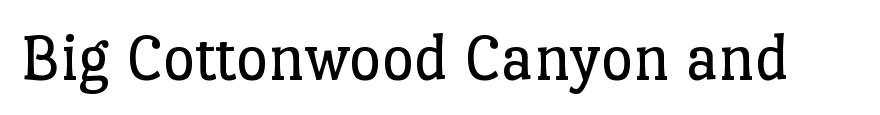
Little horizontal feet cap the strokes, marking this as serif type. These glyphs show unthickened strokes, regular width or finer. A roman cut, with each character standing at attention. Here the glyphs are tracked normally, forming tight word shapes.
